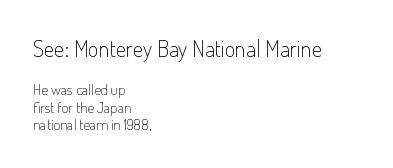
The image shows 23 px text type, upright; set left-aligned, line spacing 1.19x, normal letter spacing, not underlined; the first (top) block is 1.53x larger.
